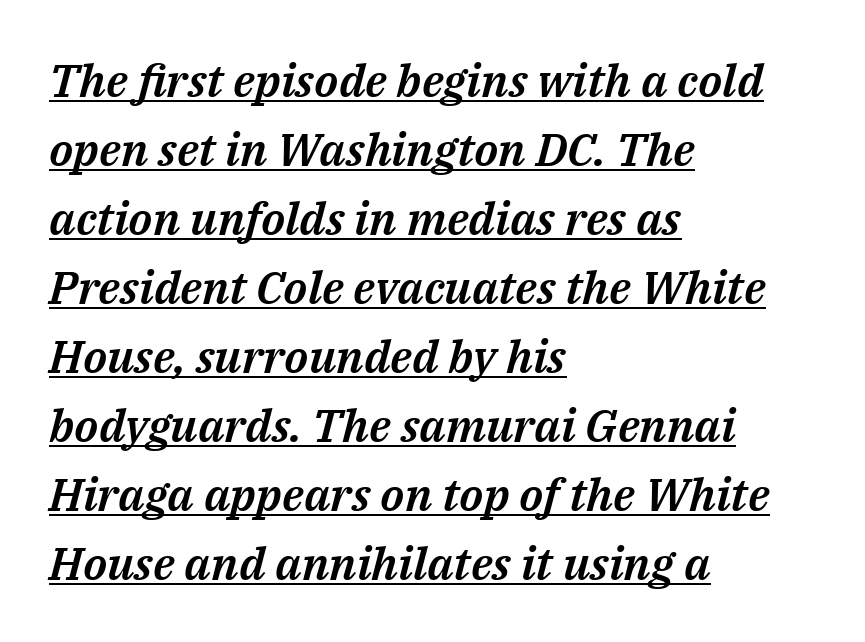
The image shows 46 px text type, italic (leaning right); set left-aligned, normal line spacing (1.5x), normal letter spacing, underlined; medium stroke contrast and a medium x-height.
